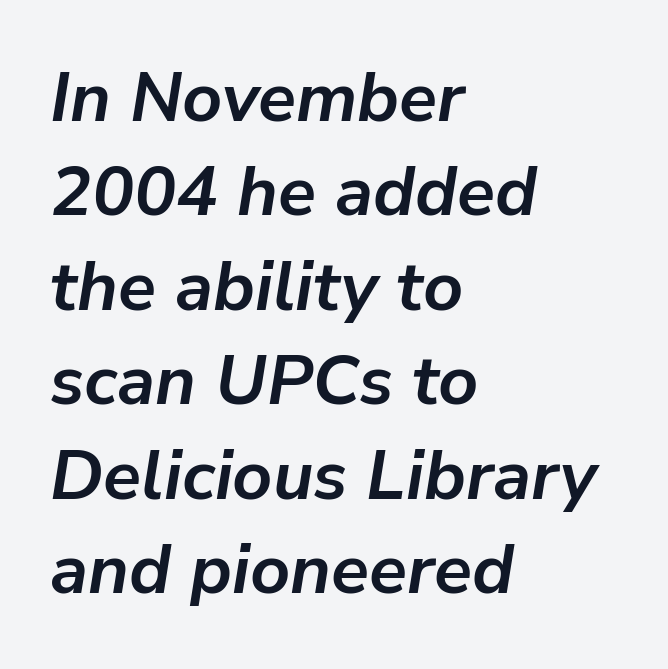
{"italic": "yes", "lean": "right", "slant_degrees": 9, "bold": "yes", "weight": "semibold", "width": "normal", "stroke_contrast": "low", "x_height": "medium", "monospaced": "no", "underline": "no", "align": "left", "line_spacing": "normal", "line_spacing_ratio": 1.35, "letter_spacing": "normal", "letter_spacing_em": 0.0, "glyph_px": 70}
